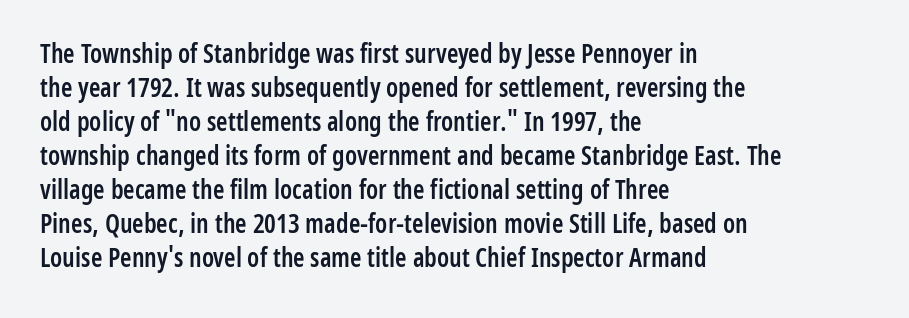
Q: Is the text bold? A: Semi-bold.
Q: Is the text italic (slanted)? A: No, it is upright.
Q: Is the text underlined? A: No.
Q: How is the paragraph aligned? A: Left-aligned.
Q: Is the spacing between letters normal or unusually wide? A: Normal.
Q: Is the spacing between lines tight, normal or loose? A: Normal.
